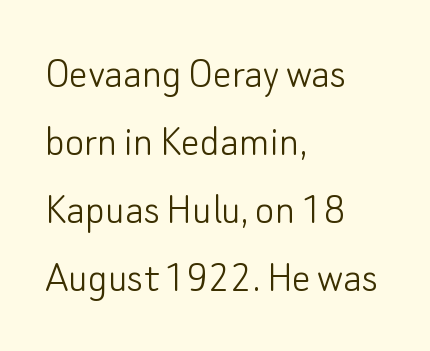
Underlining? Definitely not there. The space between consecutive lines is moderate. On a weight scale, this lands at 450 or below. If you drew a ruler down the left edge, every line would touch it. Letter spacing: default. When letters stand straight like this, we call the style roman or upright.
